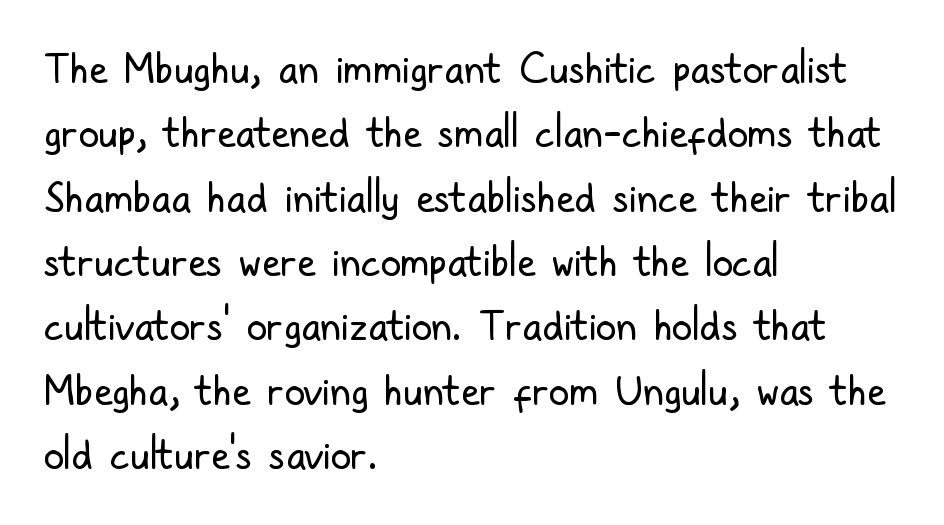
These lines are rendered in a variable-pitch font. The setting favours the left margin, as ordinary paragraphs usually do. Spacing between characters is what you'd get straight out of the box. Think standard paragraph weight, or any step lighter than that. Note: no serifs on the glyphs.
